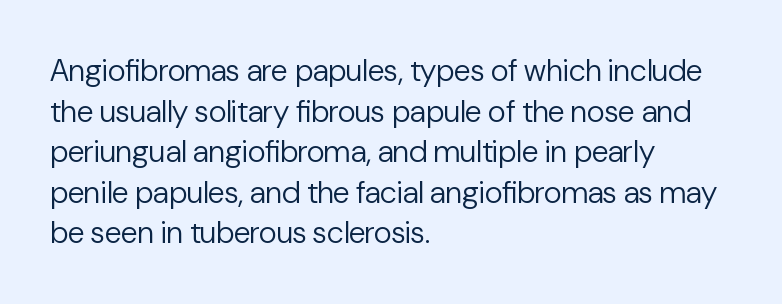
{"serif": "no", "italic": "no", "bold": "no", "weight": "regular", "width": "normal", "stroke_contrast": "low", "x_height": "medium", "monospaced": "no", "underline": "no", "align": "left", "line_spacing": "normal", "line_spacing_ratio": 1.31, "letter_spacing": "normal", "letter_spacing_em": 0.0, "glyph_px": 31}
